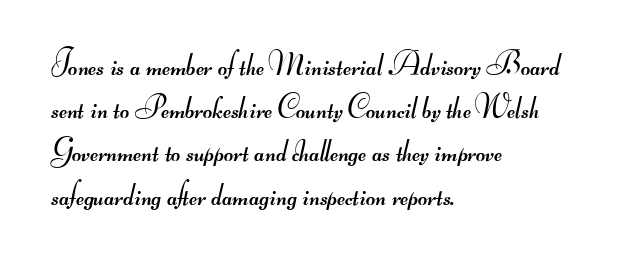
Q: Is the text bold? A: No.
Q: Is the typeface a serif or a sans-serif typeface? A: Sans-serif.
Q: Is the text underlined? A: No.
Q: How is the paragraph aligned? A: Left-aligned.
Q: Is the spacing between letters normal or unusually wide? A: Normal.
Q: Is the spacing between lines tight, normal or loose? A: Normal.
Q: Width (condensed, normal, or wide)? A: Wide.
Q: Stroke contrast? A: Medium.
Q: Monospaced? A: No.
